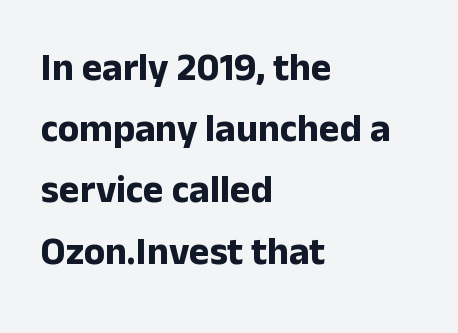
{"serif": "no", "italic": "no", "bold": "yes", "weight": "bold", "width": "normal", "stroke_contrast": "low", "x_height": "medium", "monospaced": "no", "underline": "no", "align": "left", "line_spacing": "normal", "line_spacing_ratio": 1.57, "letter_spacing": "normal", "letter_spacing_em": 0.0, "glyph_px": 39}
